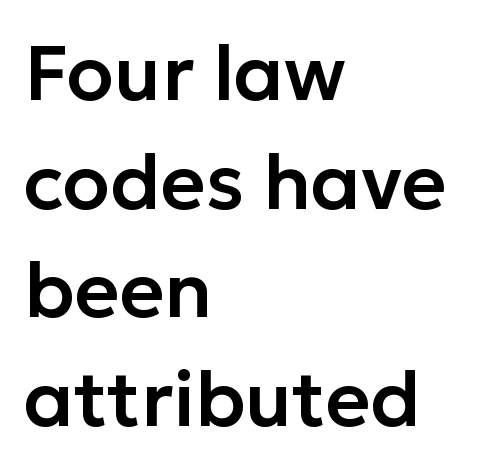
Vertical strokes here are truly vertical. Descenders hang freely into open space. A student would call this left alignment; a typographer would say flush left, rag right. To sum up the face: it is a sans, with no serifs.
